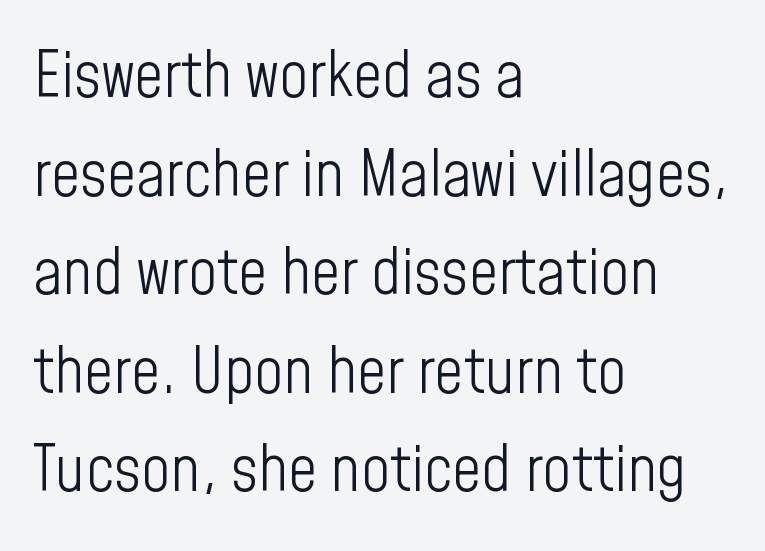
The image shows 64 px light, condensed sans-serif type, upright; set left-aligned, normal line spacing (1.54x), normal letter spacing, not underlined; low stroke contrast and a medium x-height.
